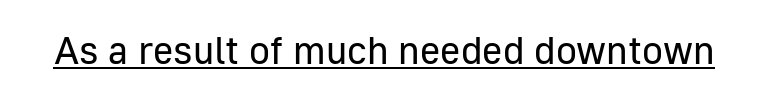
What kind of face is this? One without serifs — a sans. You can see a thin bar hugging the bottom of the glyphs. Ascenders rise straight up at ninety degrees. The weight tops out at a normal text grade. Varying glyph widths throughout — classic text-font behaviour. Look at the tracking — it's just the regular setting, nothing added.
